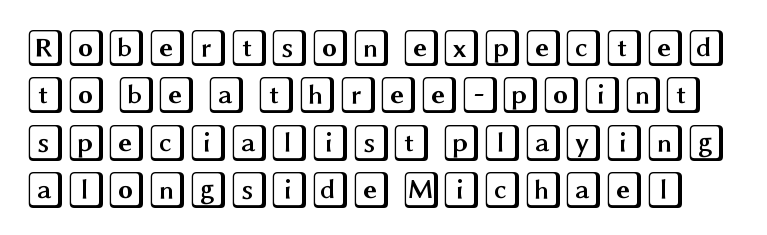
These lines sit exactly where default settings would place them. Letter spacing: default. Rule under the text: the space is simply empty. Ascenders rise straight up at ninety degrees.
